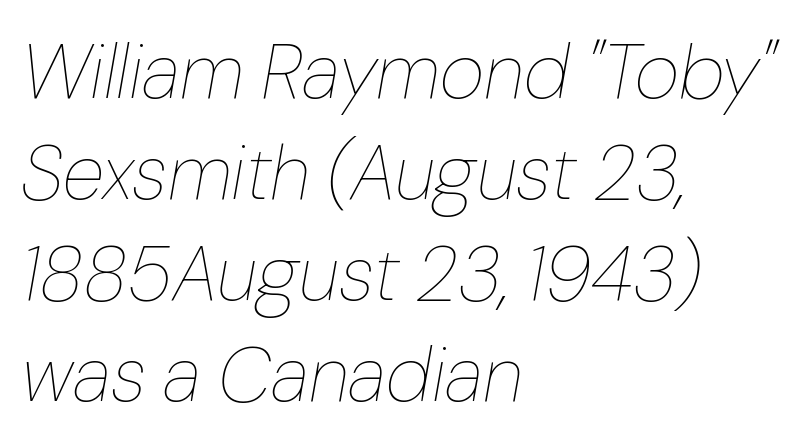
Reading down the column, the eye jumps a familiar distance to each next line. Stroke thickness stays within the range of a standard reading face or lighter. The rendering anchors every line to the left-hand side. The type is set solid horizontally, with unmodified tracking. These lines are rendered in a variable-pitch font.
